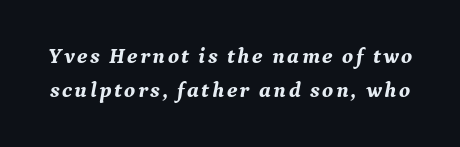
Q: Is the text bold? A: Yes.
Q: Is the text italic (slanted)? A: Yes, it leans right by about 9 degrees.
Q: Is the text underlined? A: No.
Q: Is the spacing between lines tight, normal or loose? A: Normal.
